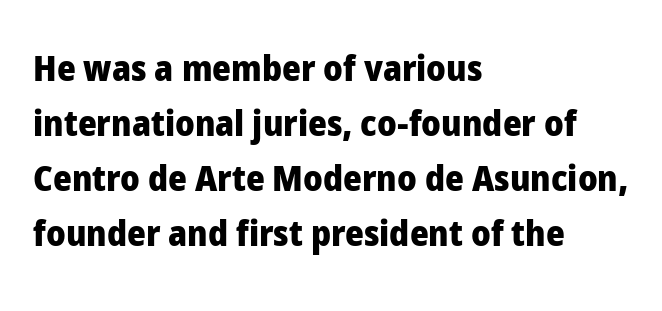
The image shows 36 px heavy sans-serif type, upright; set left-aligned, normal line spacing (1.53x), normal letter spacing, not underlined; low stroke contrast and a medium x-height.
